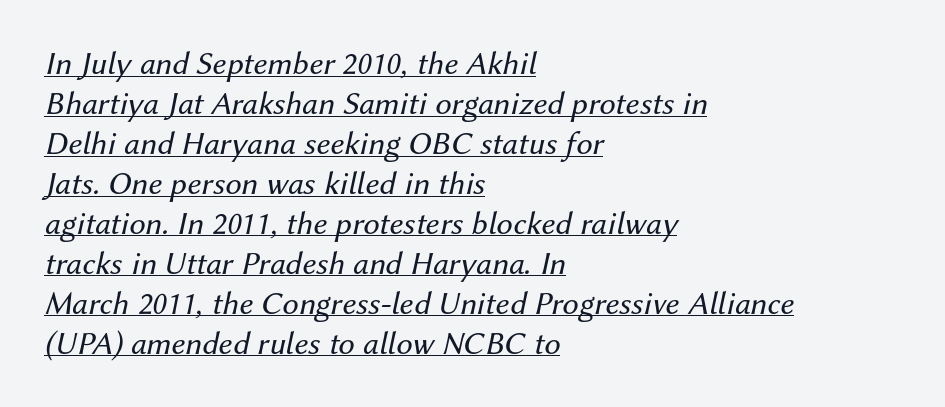
Q: Is the text bold? A: No.
Q: Is the text italic (slanted)? A: Yes, it leans right by about 12 degrees.
Q: Is the text underlined? A: Yes.
Q: How is the paragraph aligned? A: Left-aligned.
Q: Is the spacing between letters normal or unusually wide? A: Normal.
Q: Width (condensed, normal, or wide)? A: Normal.
Q: Stroke contrast? A: Medium.
Q: x-height? A: Medium.
Q: Monospaced? A: No.
